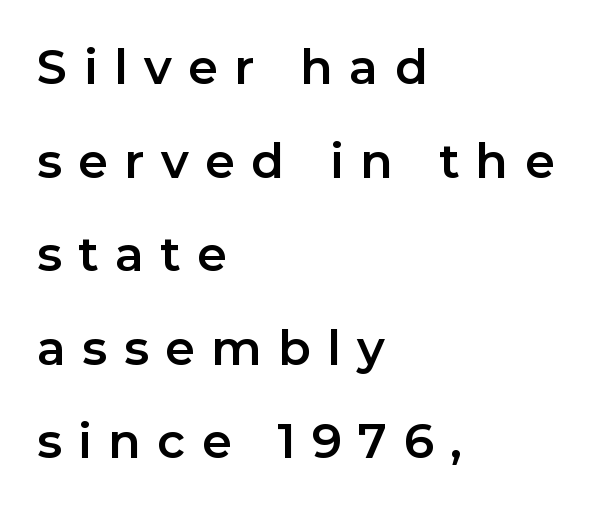
The image shows 48 px sans-serif type, upright; set left-aligned, loose line spacing (1.95x), unusually wide letter spacing (+0.34 em), not underlined; low stroke contrast and a medium x-height.
